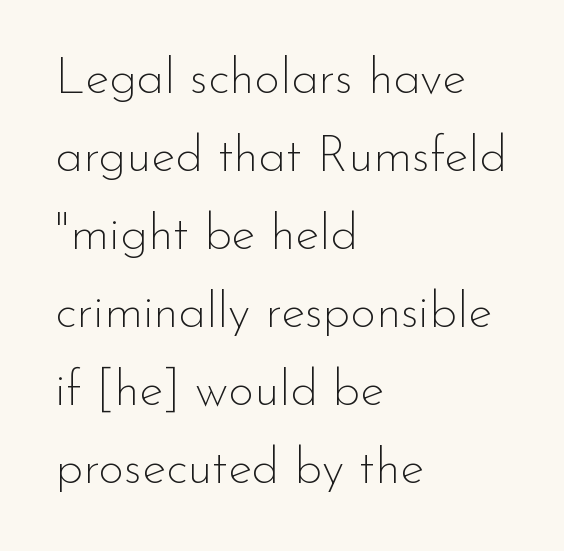
The image shows 50 px thin sans-serif type, upright; set left-aligned, normal line spacing (1.56x), normal letter spacing, not underlined; low stroke contrast and a small x-height.
